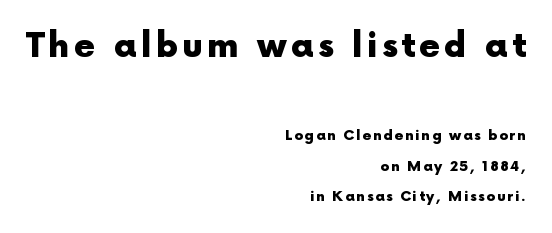
{"serif": "no", "italic": "no", "bold": "yes", "weight": "heavy", "width": "normal", "x_height": "medium", "monospaced": "no", "underline": "no", "align": "right", "line_spacing": "loose", "line_spacing_ratio": 2.18, "larger_block": "first", "size_ratio": 2.43, "glyph_px": 34}
